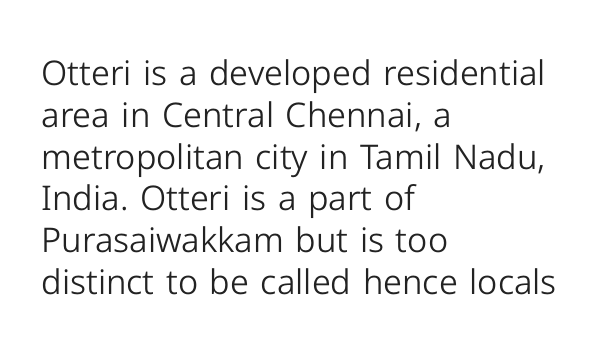
The image shows 34 px light sans-serif type, upright; set left-aligned, line spacing 1.23x, normal letter spacing, not underlined; low stroke contrast and a medium x-height.
